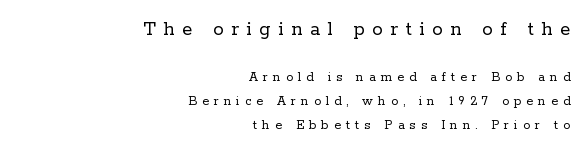
The image shows 21 px text type, upright; set right-aligned, normal line spacing (1.69x), unusually wide letter spacing (+0.36 em), not underlined; the first (top) block is 1.5x larger.
